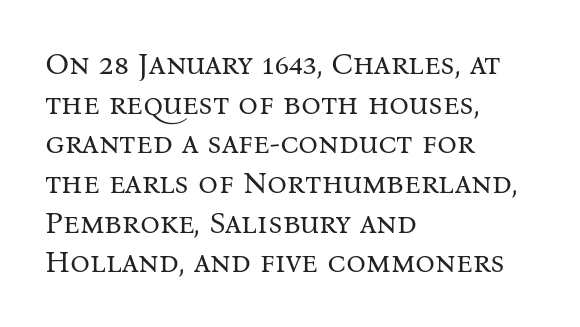
In terms of letterspacing, this is plain default setting. Note the varied advance widths — an 'i' is clearly narrower than an 'm'. When letters stand straight like this, we call the style roman or upright. Regarding serifs, this sample has them. The words here are not underlined.
